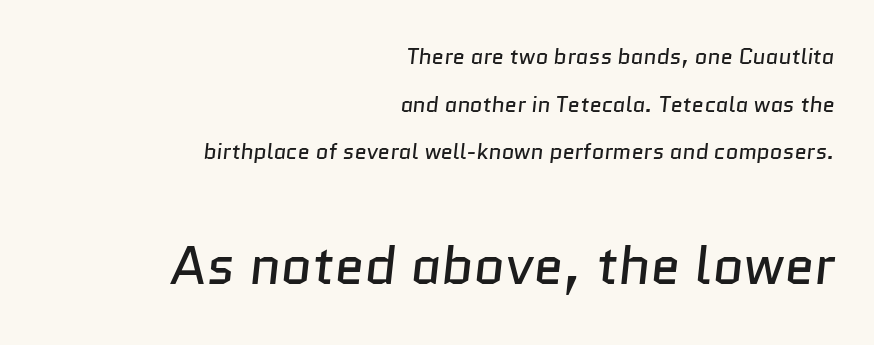
{"serif": "no", "bold": "no", "weight": "regular", "width": "normal", "stroke_contrast": "low", "x_height": "medium", "monospaced": "no", "underline": "no", "align": "right", "line_spacing": "loose", "line_spacing_ratio": 2.17, "letter_spacing": "normal", "letter_spacing_em": 0.0, "larger_block": "second", "size_ratio": 2.45, "glyph_px": 54}
